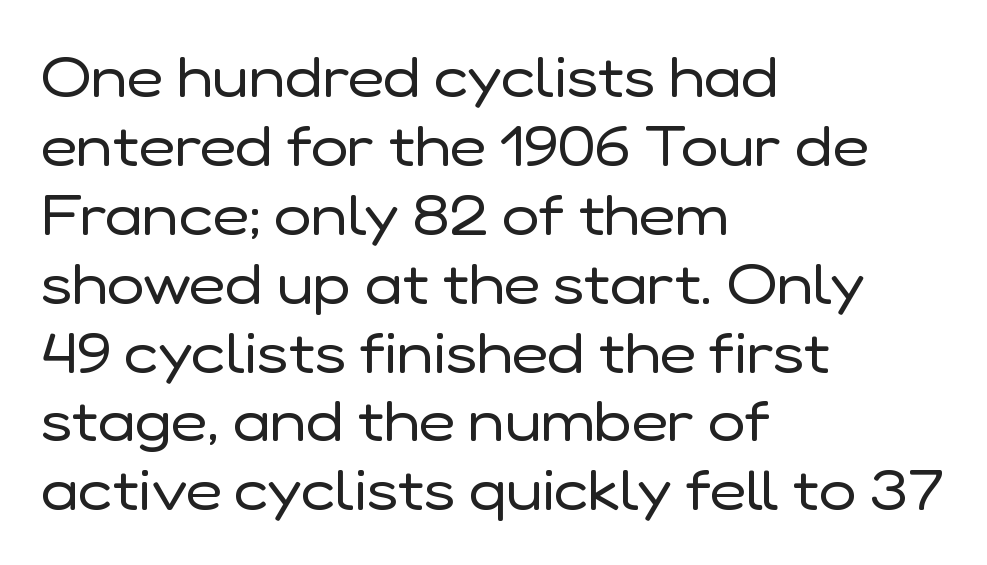
The image shows 56 px regular-weight sans-serif type, upright; set left-aligned, line spacing 1.23x, normal letter spacing, not underlined; low stroke contrast and a medium x-height.
